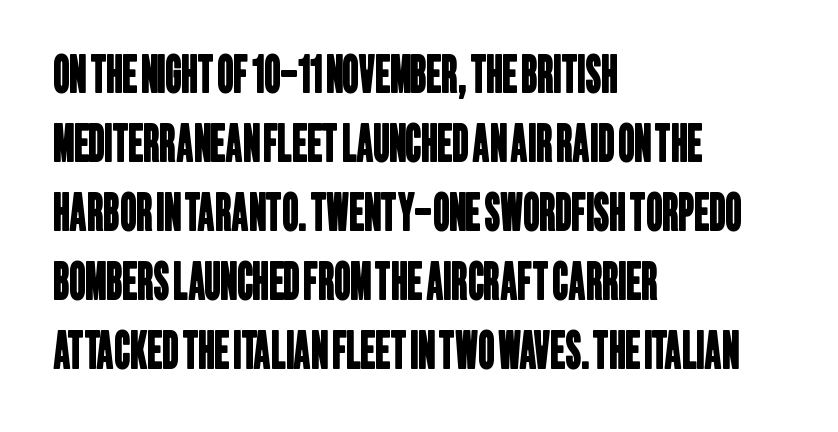
{"serif": "no", "width": "condensed", "stroke_contrast": "low", "x_height": "large", "monospaced": "no", "underline": "no", "align": "left", "line_spacing": "normal", "line_spacing_ratio": 1.38, "letter_spacing": "normal", "letter_spacing_em": 0.0, "glyph_px": 50}
